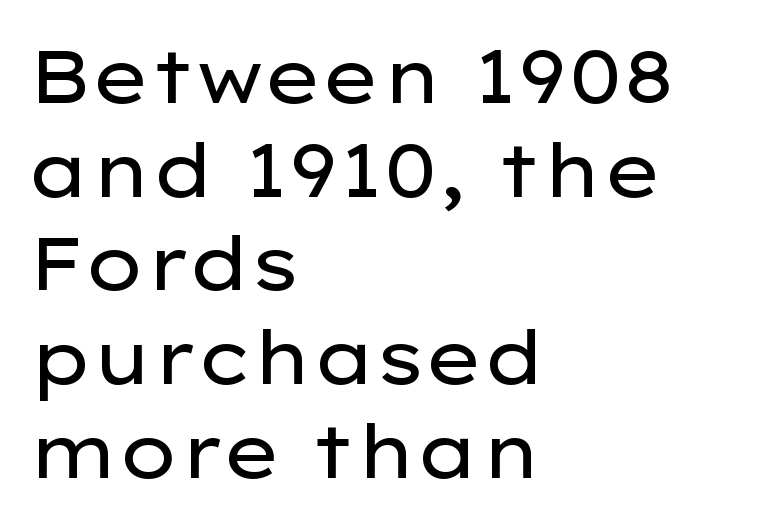
Posture: upright roman. The space directly below the letters is spotless. The rendering anchors every line to the left-hand side. These lines keep a tight, regular rhythm from letter to letter. This block has exactly the height ordinary leading produces.
